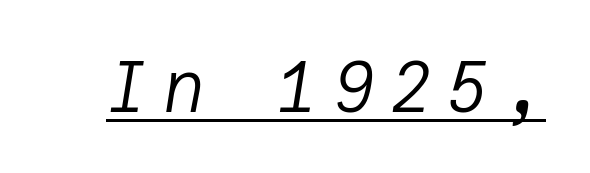
Q: Is the text bold? A: No.
Q: Is the text italic (slanted)? A: Yes, it leans right by about 9 degrees.
Q: Is the text underlined? A: Yes.
Q: Is the spacing between letters normal or unusually wide? A: Unusually wide.
Q: Width (condensed, normal, or wide)? A: Normal.
Q: Stroke contrast? A: Low.
Q: x-height? A: Medium.
Q: Monospaced? A: Yes.
